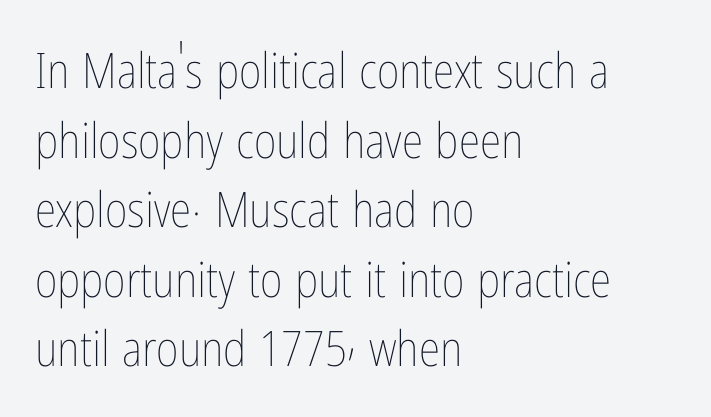
Tracking here is standard; glyphs follow each other at the usual distance. A typesetter would call this proportional, since set widths differ per character. Heaviness? Minimal to ordinary, like unemphasized prose. When letters stand straight like this, we call the style roman or upright.
